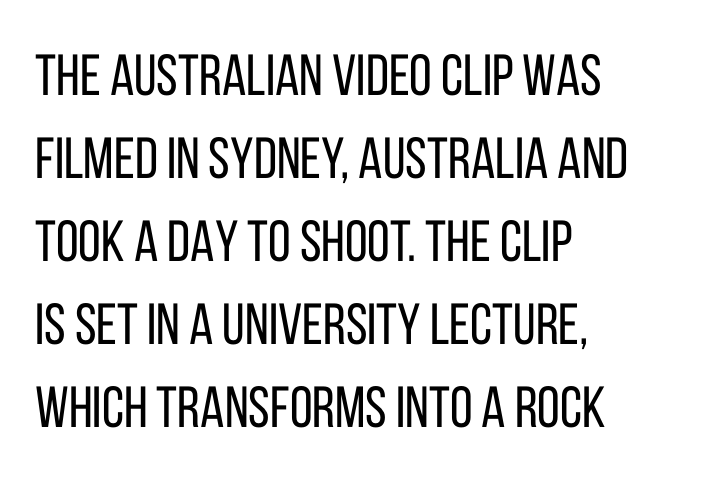
Spacing verdict: proportional, widths tailored to each character. Summary of weight: not heavy and not bold. A clean baseline with only descenders dipping below it. Honestly, the row spacing looks completely unremarkable.
